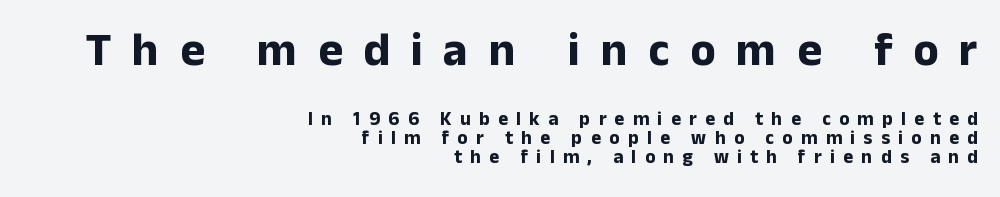
The image shows 47 px bold sans-serif type, upright; set right-aligned, tight line spacing (1.0x), unusually wide letter spacing (+0.44 em), not underlined; the first (top) block is 2.47x larger; low stroke contrast and a medium x-height.
